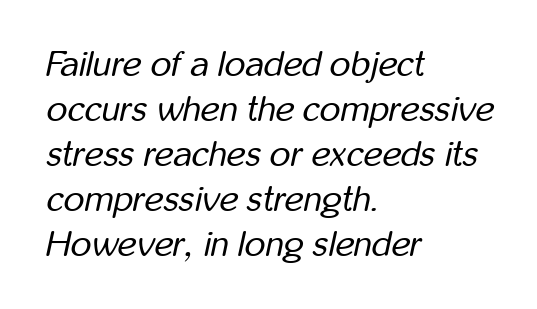
Casual observation: everything's shoved over to the left. Look at the tracking — it's just the regular setting, nothing added. You could not count columns in this text — the font is proportionally spaced. The lines sit at an ordinary, default distance from one another. Ink coverage per letter is moderate at most. The words here are not underlined.
